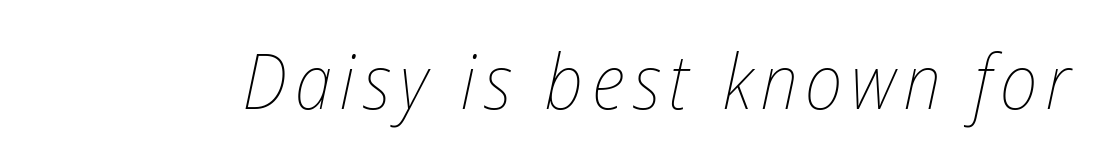
The space beneath each line is pristine and unruled. Each letter keeps its own natural width here, so spacing adapts to shape. Is the type heavy? It reads as light-to-regular instead. Notice how the stems are inclined rather than vertical — that's the hallmark of italics.
